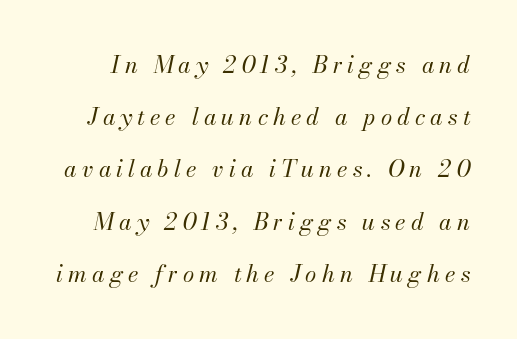
Q: Is the text bold? A: No.
Q: Is the text italic (slanted)? A: Yes, it leans right by about 13 degrees.
Q: Is the text underlined? A: No.
Q: Is the spacing between letters normal or unusually wide? A: Unusually wide.
Q: Is the spacing between lines tight, normal or loose? A: Loose.
